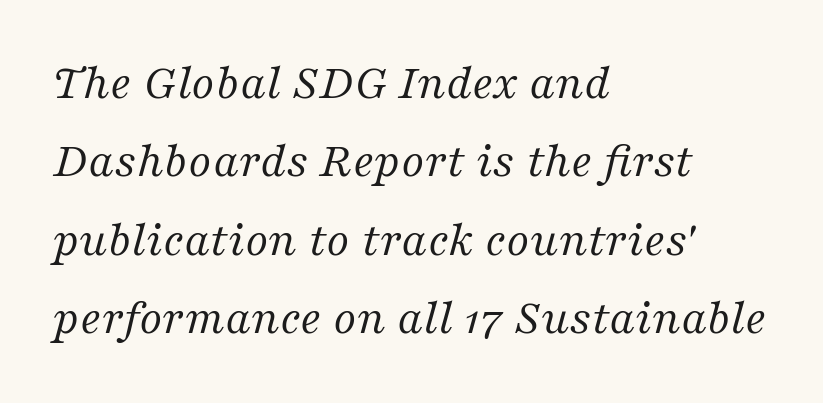
{"serif": "yes", "italic": "yes", "lean": "right", "slant_degrees": 16, "bold": "no", "weight": "regular", "width": "normal", "stroke_contrast": "medium", "x_height": "medium", "monospaced": "no", "underline": "no", "align": "left", "line_spacing": "normal", "line_spacing_ratio": 1.57, "letter_spacing": "normal", "letter_spacing_em": 0.0, "glyph_px": 50}
